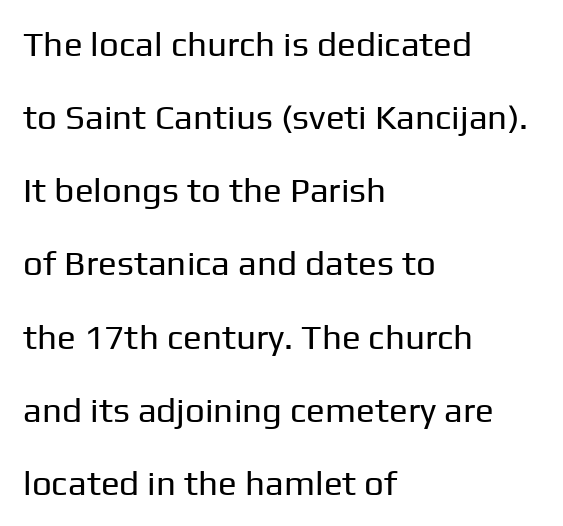
The image shows 35 px regular-weight sans-serif type, upright; set left-aligned, loose line spacing (2.09x), normal letter spacing, not underlined; low stroke contrast and a medium x-height.
